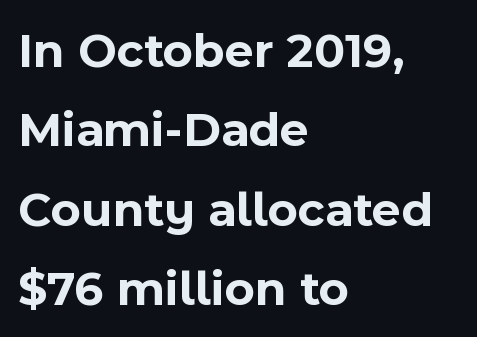
The image shows 50 px bold sans-serif type, upright; set left-aligned, normal line spacing (1.59x), normal letter spacing, not underlined; a medium x-height.
